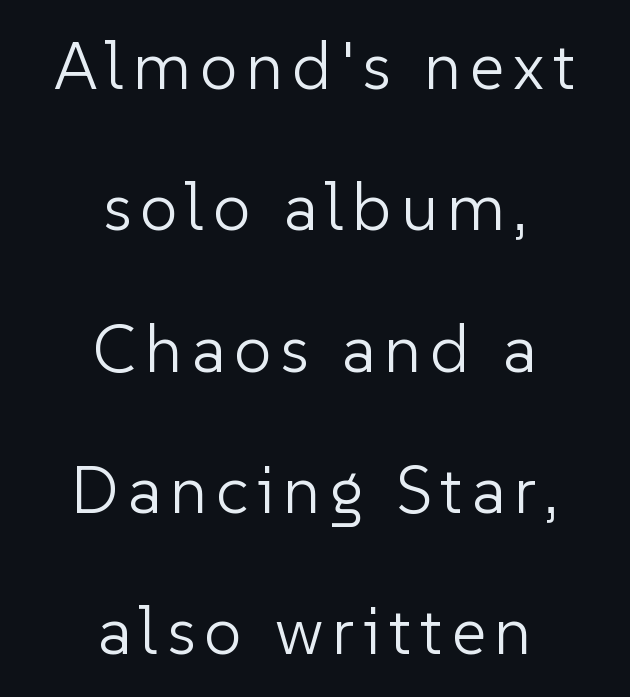
Q: Is the text bold? A: No.
Q: Is the text italic (slanted)? A: No, it is upright.
Q: Is the typeface a serif or a sans-serif typeface? A: Sans-serif.
Q: Is the text underlined? A: No.
Q: How is the paragraph aligned? A: Centered.
Q: Is the spacing between lines tight, normal or loose? A: Loose.
Q: Width (condensed, normal, or wide)? A: Normal.
Q: Stroke contrast? A: Low.
Q: x-height? A: Medium.
Q: Monospaced? A: No.
